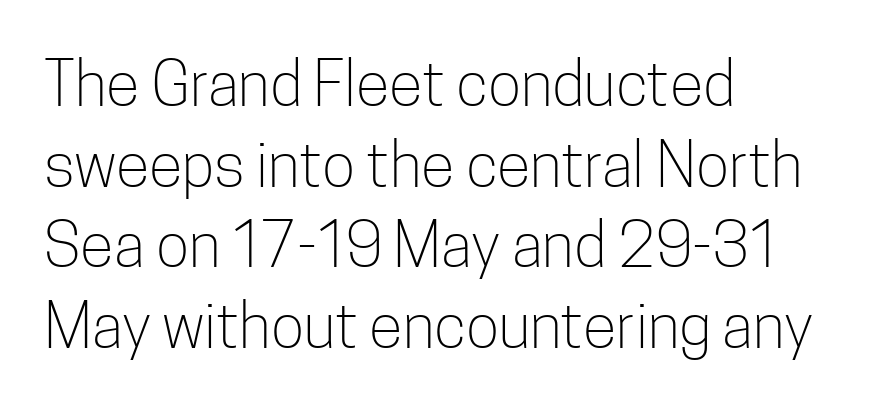
You could not count columns in this text — the font is proportionally spaced. No heavy texture on the line: the type isn't bold. Typographically, this falls in the sans-serif category. These lines keep a tight, regular rhythm from letter to letter. Check the space under the baseline: it is left empty. A normal amount of white space separates one row of letters from the next.
